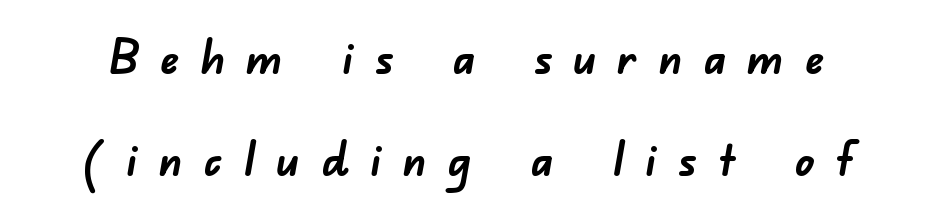
Q: Is the text bold? A: Yes.
Q: Is the typeface a serif or a sans-serif typeface? A: Sans-serif.
Q: Is the text underlined? A: No.
Q: Is the spacing between letters normal or unusually wide? A: Unusually wide.
Q: Is the spacing between lines tight, normal or loose? A: Loose.
Q: Width (condensed, normal, or wide)? A: Normal.
Q: Stroke contrast? A: Low.
Q: x-height? A: Small.
Q: Monospaced? A: No.
